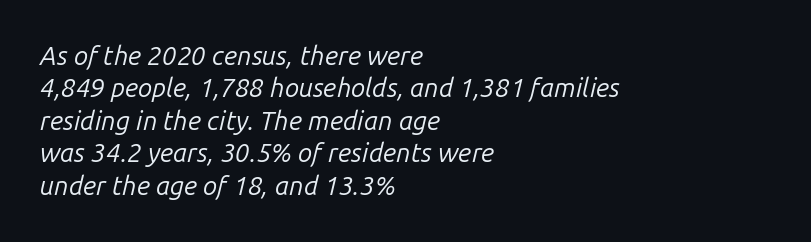
The image shows 26 px text type, italic (leaning right); set left-aligned, normal line spacing (1.25x), normal letter spacing, not underlined.
